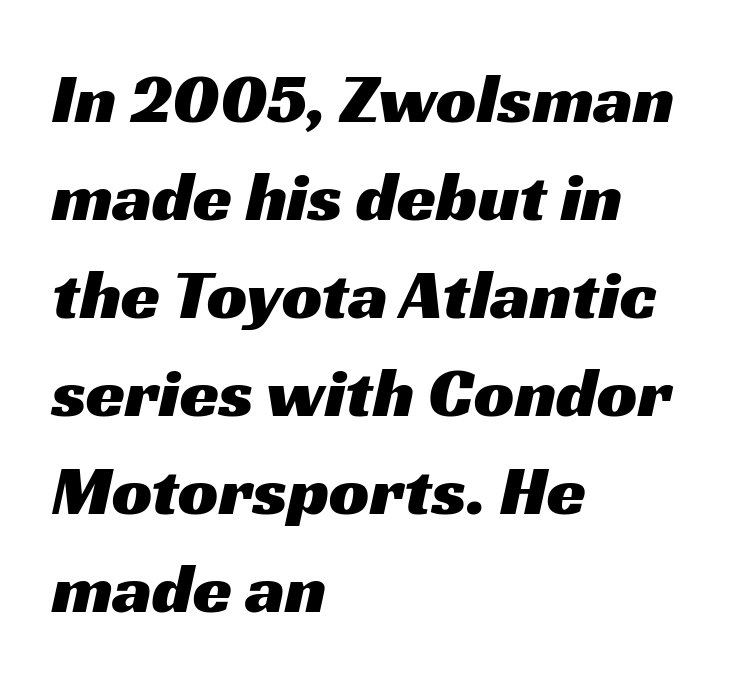
Letters rest on an invisible, unmarked baseline. One-word summary of the alignment: left. This sample uses a sans-serif face. Each word holds together tightly as a unit, with standard inter-letter gaps.
